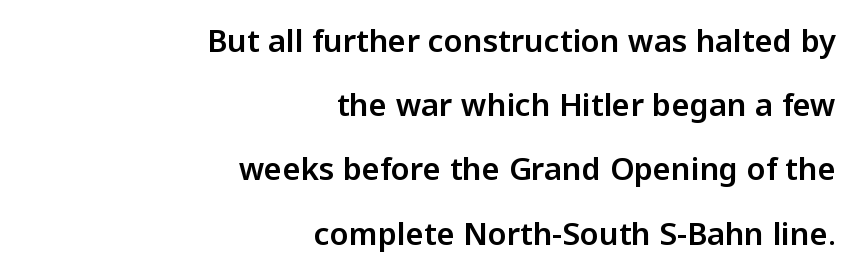
{"serif": "no", "italic": "no", "width": "normal", "stroke_contrast": "low", "x_height": "medium", "monospaced": "no", "underline": "no", "align": "right", "line_spacing": "loose", "line_spacing_ratio": 2.07, "letter_spacing": "normal", "letter_spacing_em": 0.0, "glyph_px": 31}
